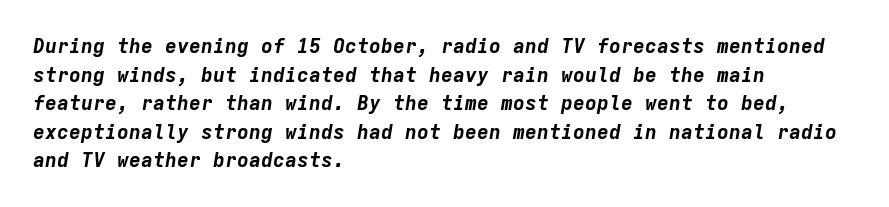
{"italic": "yes", "lean": "right", "slant_degrees": 9, "bold": "yes", "underline": "no", "align": "left", "line_spacing": "normal", "line_spacing_ratio": 1.43, "letter_spacing": "normal", "letter_spacing_em": 0.0, "glyph_px": 20}
